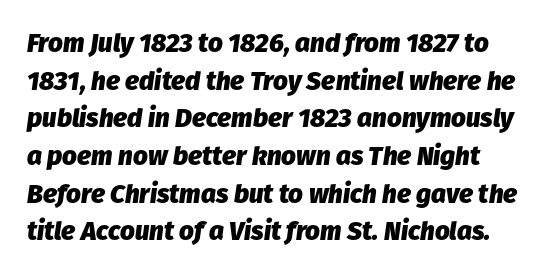
Q: Is the text bold? A: Yes.
Q: Is the text italic (slanted)? A: Yes, it leans right by about 8 degrees.
Q: Is the text underlined? A: No.
Q: Is the spacing between letters normal or unusually wide? A: Normal.
Q: Is the spacing between lines tight, normal or loose? A: Normal.
